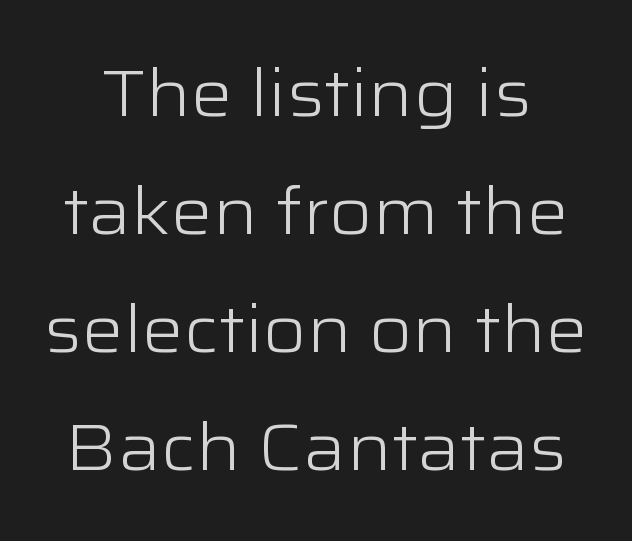
Type style note: lacks serifs. Bold? No — there's no thickening of the strokes. The area under the type is left untouched. Proportional: the letters do not fall into vertical columns. Nobody touched the tracking dial on this one.
